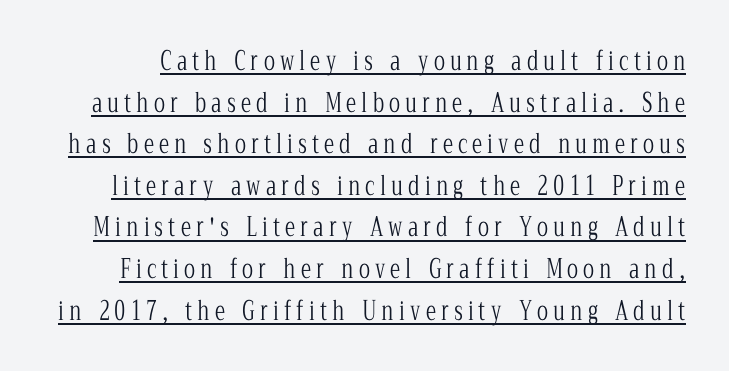
{"italic": "no", "bold": "no", "underline": "yes", "line_spacing": "normal", "line_spacing_ratio": 1.6, "letter_spacing": "wide", "letter_spacing_em": 0.2, "glyph_px": 26}
